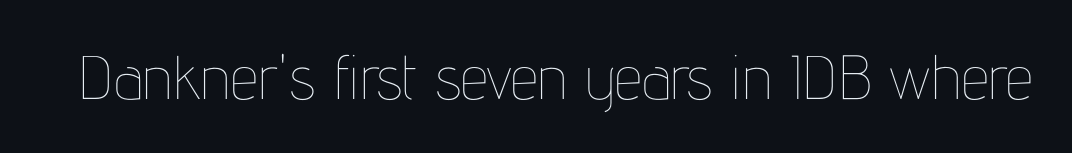
{"italic": "no", "bold": "no", "weight": "thin", "width": "condensed", "stroke_contrast": "low", "x_height": "medium", "monospaced": "no", "underline": "no", "letter_spacing": "normal", "letter_spacing_em": 0.0, "glyph_px": 62}
